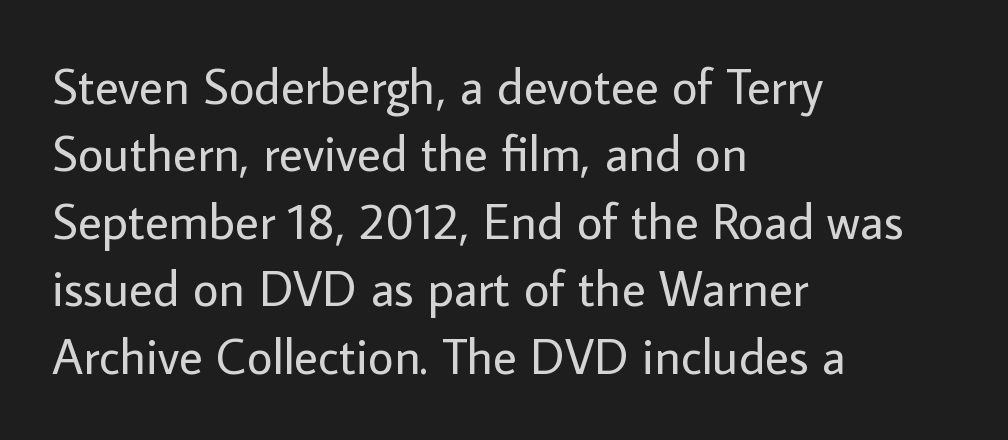
The rendering uses natural spacing where letterforms have individual widths. Heaviness? Minimal to ordinary, like unemphasized prose. Descender tails drop into unmarked territory. Nothing unusual about the tracking: characters are spaced as the font intends.
